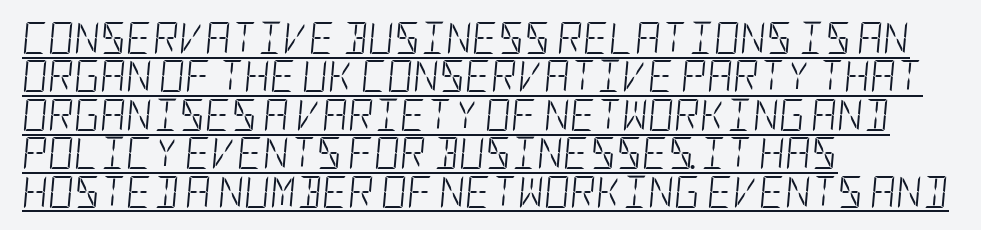
The image shows 32 px light, condensed type, italic (leaning right); set left-aligned, line spacing 1.2x, normal letter spacing, underlined; low stroke contrast and a large x-height.
